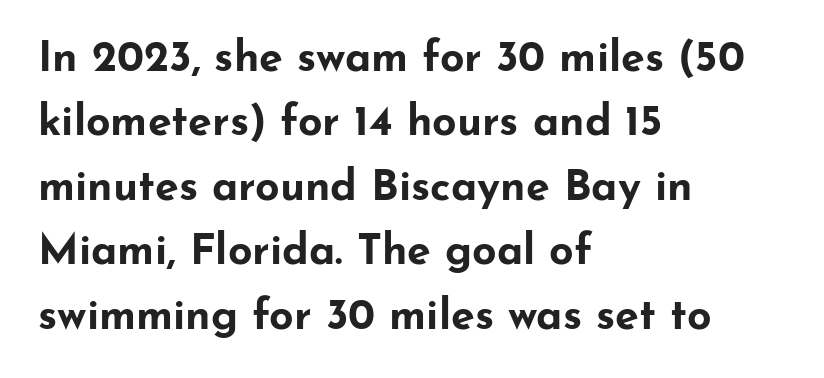
{"serif": "no", "italic": "no", "bold": "yes", "weight": "bold", "width": "wide", "stroke_contrast": "low", "x_height": "small", "monospaced": "no", "underline": "no", "align": "left", "line_spacing": "normal", "line_spacing_ratio": 1.5, "letter_spacing": "normal", "letter_spacing_em": 0.0, "glyph_px": 43}
